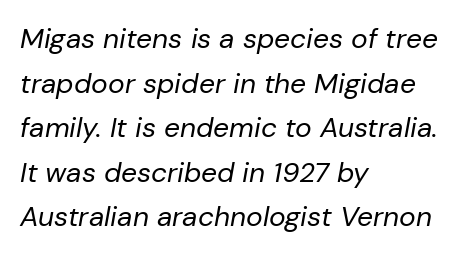
Only glyphs here, with clear space below each row. Think of a printed novel: that variable character pitch is what you see here. A typesetter would call this zero additional tracking. Observe the lean: these are italic letterforms.
